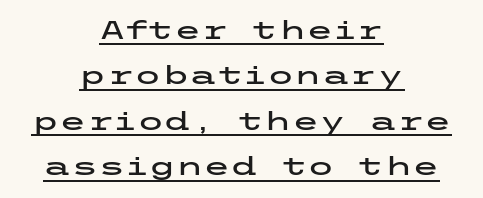
A rule runs beneath these lines of type. The lines in this sample share a center point and differ in where they start and stop. Tracking value appears to be zero — textbook default spacing. The typography opts for an upright posture over an oblique one.
